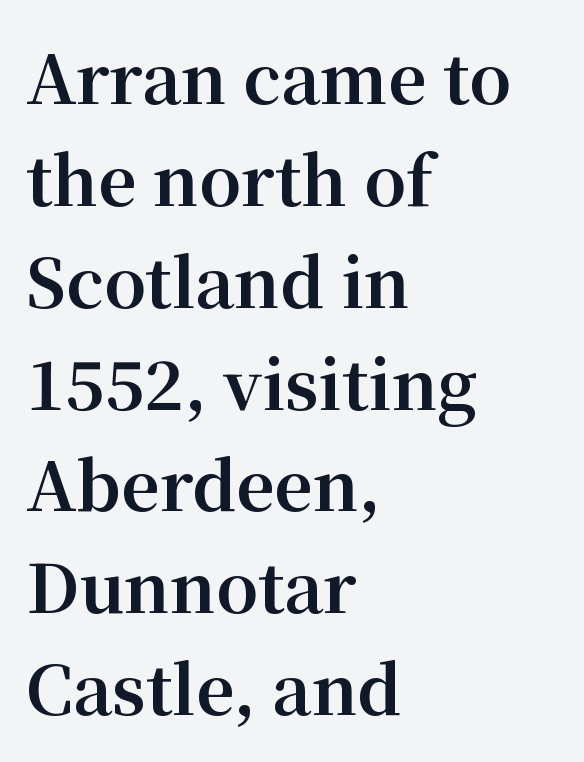
The passage shown is emphatically bold. Ordinary non-slanted type is in use. Regular leading. The letterforms sit shoulder to shoulder at normal distance. Note the varied advance widths — an 'i' is clearly narrower than an 'm'. Lines of text with bare space underneath.
